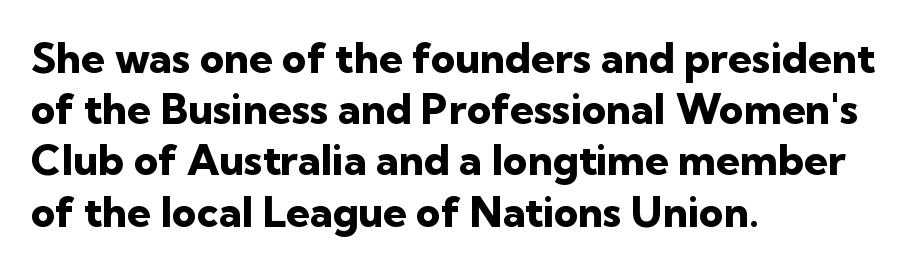
The image shows 42 px heavy sans-serif type, upright; set left-aligned, line spacing 1.22x, normal letter spacing, not underlined; low stroke contrast and a medium x-height.
